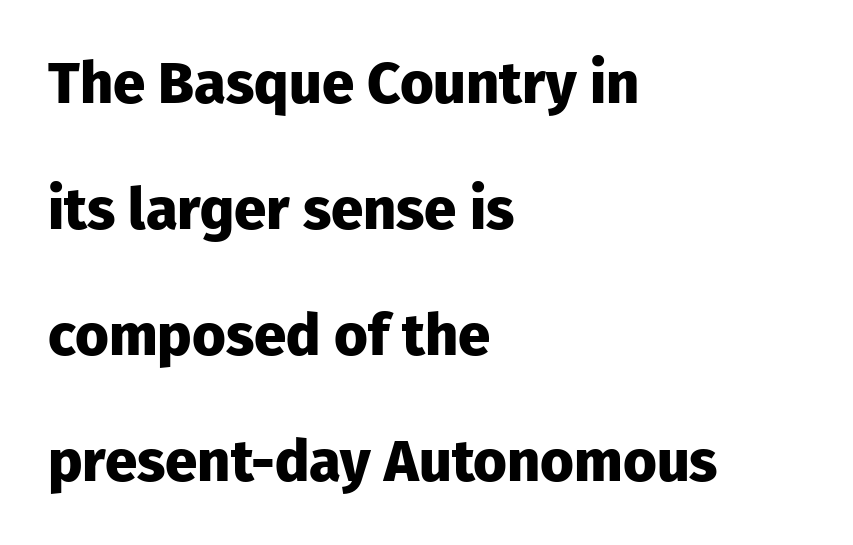
Q: Is the text bold? A: Yes.
Q: Is the text italic (slanted)? A: No, it is upright.
Q: Is the typeface a serif or a sans-serif typeface? A: Sans-serif.
Q: Is the text underlined? A: No.
Q: How is the paragraph aligned? A: Left-aligned.
Q: Is the spacing between letters normal or unusually wide? A: Normal.
Q: Is the spacing between lines tight, normal or loose? A: Loose.
Q: Width (condensed, normal, or wide)? A: Normal.
Q: Stroke contrast? A: Low.
Q: x-height? A: Medium.
Q: Monospaced? A: No.
